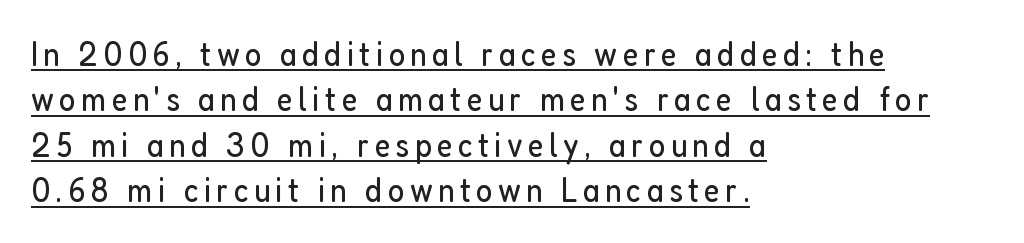
{"serif": "no", "italic": "no", "bold": "no", "weight": "regular", "width": "condensed", "stroke_contrast": "low", "x_height": "medium", "monospaced": "no", "underline": "yes", "align": "left", "line_spacing": "normal", "line_spacing_ratio": 1.3, "glyph_px": 35}
